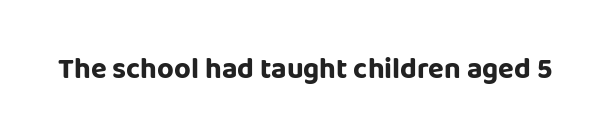
Q: Is the text bold? A: Yes.
Q: Is the text italic (slanted)? A: No, it is upright.
Q: Is the typeface a serif or a sans-serif typeface? A: Sans-serif.
Q: Is the text underlined? A: No.
Q: Is the spacing between letters normal or unusually wide? A: Normal.
Q: Width (condensed, normal, or wide)? A: Normal.
Q: Stroke contrast? A: Low.
Q: x-height? A: Large.
Q: Monospaced? A: No.
